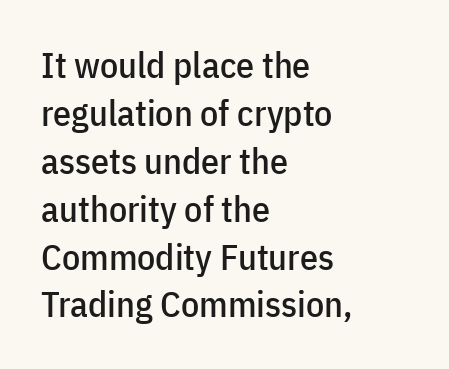
The image shows 36 px condensed sans-serif type, upright; set left-aligned, normal line spacing (1.33x), normal letter spacing, not underlined; low stroke contrast and a medium x-height.
